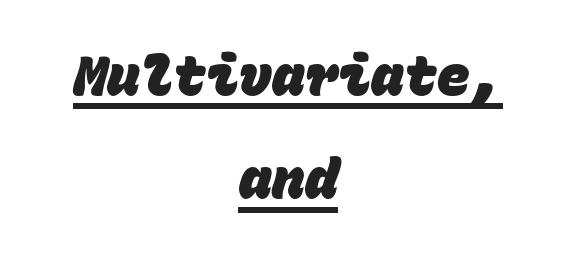
The line texture is even and compact thanks to regular tracking. Both edges are ragged and mirror each other, which tells us the setting is centered. Check the space under the baseline: a stroke is drawn there. Heft: maximum for text — a bold. No feet cap the strokes, marking this as sans-serif type.
